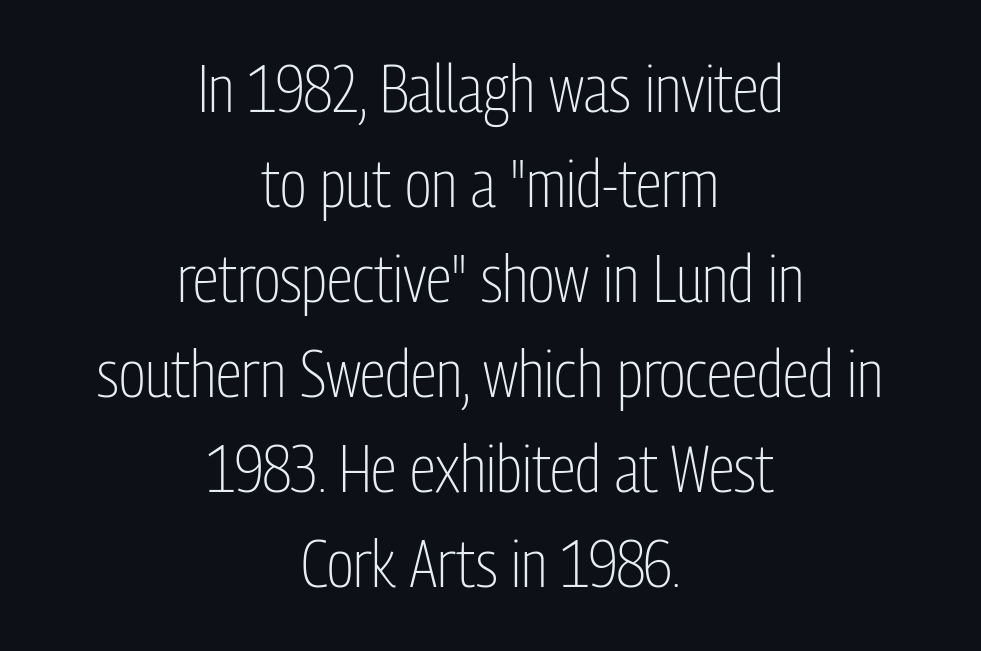
{"serif": "no", "italic": "no", "bold": "no", "weight": "light", "width": "condensed", "stroke_contrast": "low", "x_height": "medium", "monospaced": "no", "underline": "no", "align": "center", "line_spacing": "normal", "line_spacing_ratio": 1.44, "letter_spacing": "normal", "letter_spacing_em": 0.0, "glyph_px": 66}
